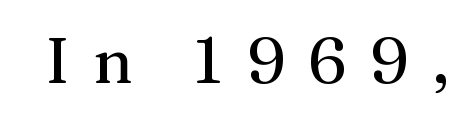
Someone cranked the tracking dial way up on this one. The type family on display is of the serif kind. This sample uses an upright cut, with every glyph sitting square on the baseline. The words here are not underlined. Is this a fixed-width face? No — the glyphs have proportional, varying widths.
